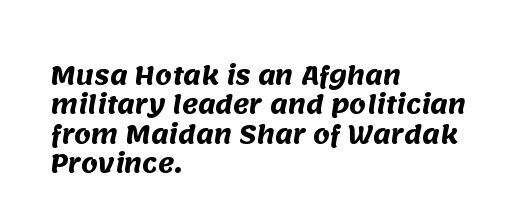
Q: Is the text bold? A: Yes.
Q: Is the text underlined? A: No.
Q: How is the paragraph aligned? A: Left-aligned.
Q: Is the spacing between letters normal or unusually wide? A: Normal.
